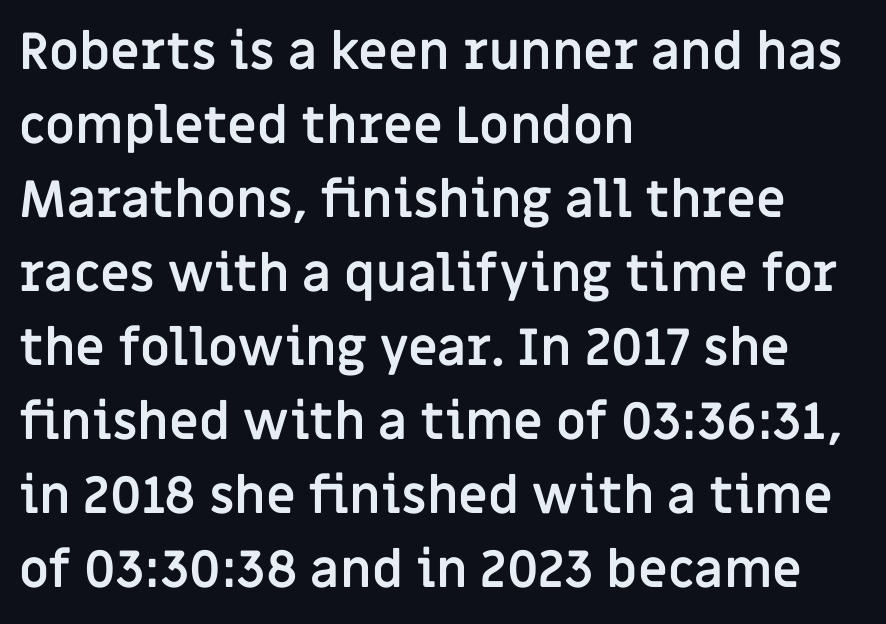
Q: Is the text bold? A: Yes.
Q: Is the text italic (slanted)? A: No, it is upright.
Q: Is the typeface a serif or a sans-serif typeface? A: Sans-serif.
Q: Is the text underlined? A: No.
Q: How is the paragraph aligned? A: Left-aligned.
Q: Is the spacing between letters normal or unusually wide? A: Normal.
Q: Is the spacing between lines tight, normal or loose? A: Normal.
Q: Width (condensed, normal, or wide)? A: Normal.
Q: Stroke contrast? A: Low.
Q: x-height? A: Large.
Q: Monospaced? A: No.
